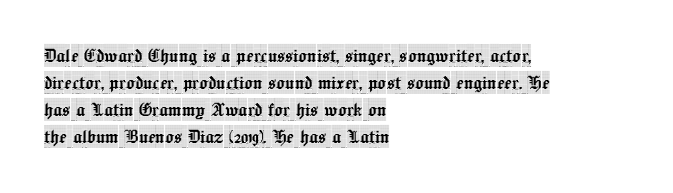
The horizontal fit of the characters is conventional and even. The typesetter chose a ragged-right arrangement here. Upright lettering throughout. The specimen omits any rule beneath the text block's lines.
